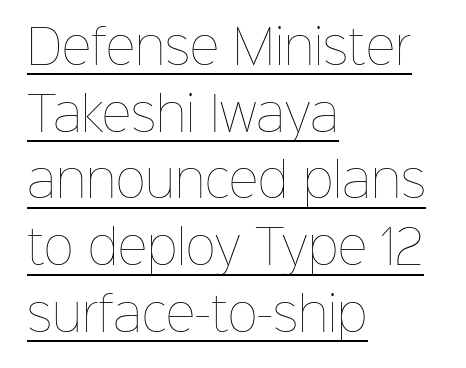
{"italic": "no", "bold": "no", "weight": "thin", "width": "normal", "stroke_contrast": "low", "x_height": "medium", "monospaced": "no", "underline": "yes", "align": "left", "line_spacing": "normal", "line_spacing_ratio": 1.45, "letter_spacing": "normal", "letter_spacing_em": 0.0, "glyph_px": 46}
